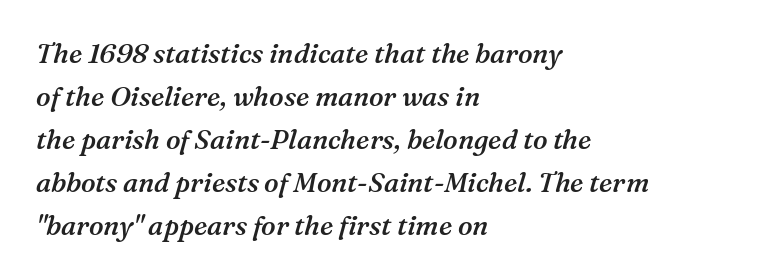
Q: Is the text bold? A: Semi-bold.
Q: Is the text italic (slanted)? A: Yes, it leans right by about 16 degrees.
Q: Is the text underlined? A: No.
Q: How is the paragraph aligned? A: Left-aligned.
Q: Is the spacing between letters normal or unusually wide? A: Normal.
Q: Is the spacing between lines tight, normal or loose? A: Normal.
